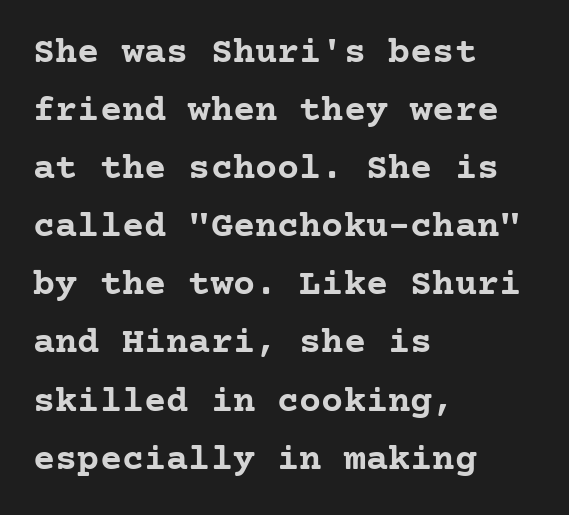
{"serif": "yes", "italic": "no", "bold": "yes", "weight": "semibold", "width": "normal", "stroke_contrast": "low", "x_height": "medium", "underline": "no", "align": "left", "line_spacing": "normal", "line_spacing_ratio": 1.57, "letter_spacing": "normal", "letter_spacing_em": 0.0, "glyph_px": 37}
